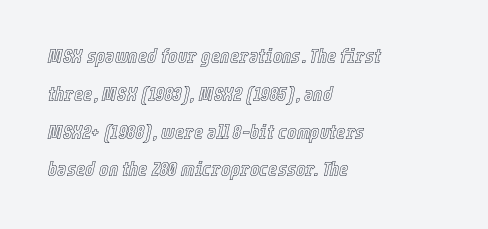
Q: Is the text italic (slanted)? A: Yes, it leans right by about 12 degrees.
Q: Is the text underlined? A: No.
Q: How is the paragraph aligned? A: Left-aligned.
Q: Is the spacing between letters normal or unusually wide? A: Normal.
